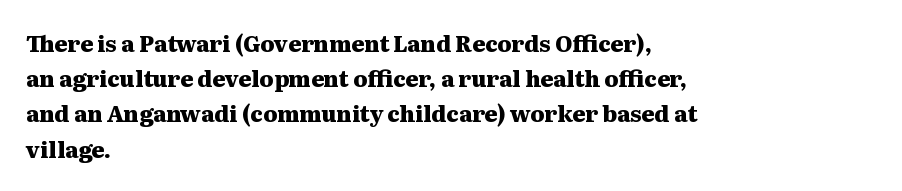
Every row of glyphs begins at an identical x-position on the left. Each word holds together tightly as a unit, with standard inter-letter gaps. What's the leading like? Ordinary, nothing unusual. Nope, not italic — everything's standing straight. The space directly below the letters is spotless.
